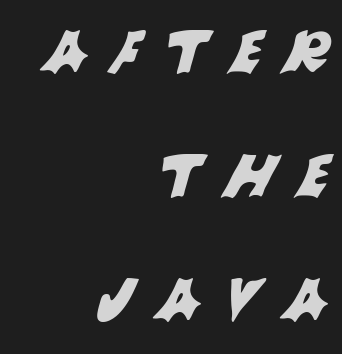
Q: Is the typeface a serif or a sans-serif typeface? A: Sans-serif.
Q: Is the text underlined? A: No.
Q: How is the paragraph aligned? A: Right-aligned.
Q: Is the spacing between letters normal or unusually wide? A: Unusually wide.
Q: Is the spacing between lines tight, normal or loose? A: Loose.
Q: Width (condensed, normal, or wide)? A: Normal.
Q: Stroke contrast? A: Medium.
Q: x-height? A: Large.
Q: Monospaced? A: No.
